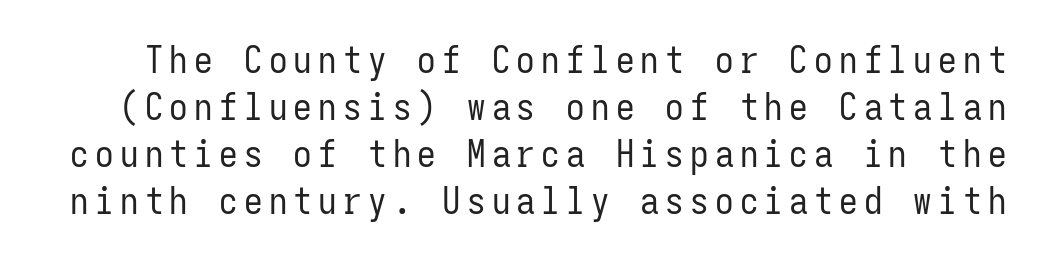
Q: Is the text bold? A: No.
Q: Is the text italic (slanted)? A: No, it is upright.
Q: Is the typeface a serif or a sans-serif typeface? A: Sans-serif.
Q: Is the text underlined? A: No.
Q: Is the spacing between lines tight, normal or loose? A: Normal.
Q: Width (condensed, normal, or wide)? A: Condensed.
Q: Stroke contrast? A: Low.
Q: x-height? A: Medium.
Q: Monospaced? A: Yes.
